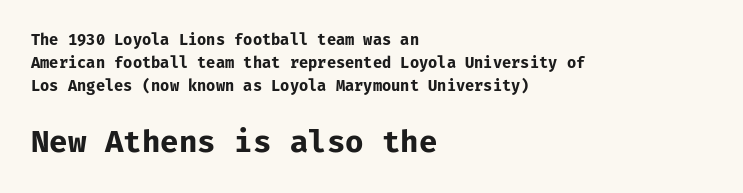
Regular leading. Quick note: not italic, upright. The lower block of text is set noticeably larger than the block above it. Default kerning and tracking; the words read as compact shapes. This sample is left-justified, so line endings fall wherever the words run out.
